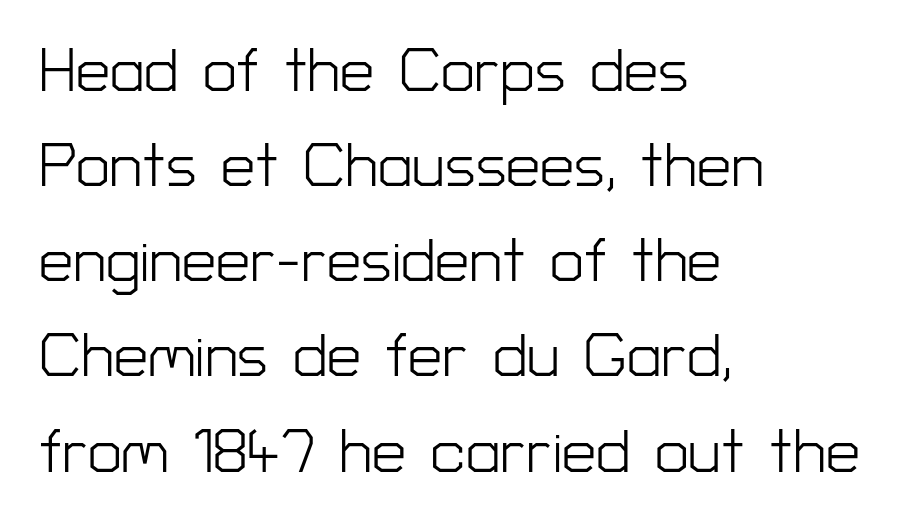
Observe the absence of serifs on each vertical stroke in this sample. A typesetter would call this leading conventional body-copy spacing. Each letter keeps its own natural width here, so spacing adapts to shape. The area under the type is left untouched. Posture: vertical. This rendering uses left alignment, leaving the right contour irregular.
